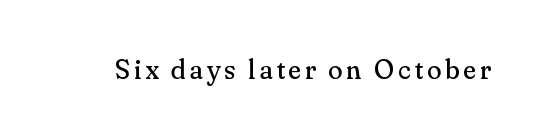
Q: Is the text bold? A: No.
Q: Is the text italic (slanted)? A: No, it is upright.
Q: Is the text underlined? A: No.
